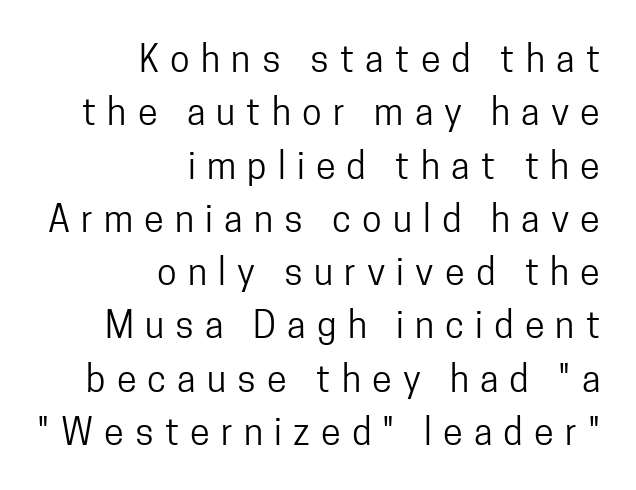
The image shows 36 px regular-weight, condensed sans-serif type, upright; set right-aligned, normal line spacing (1.48x), unusually wide letter spacing (+0.31 em), not underlined; low stroke contrast and a medium x-height.
